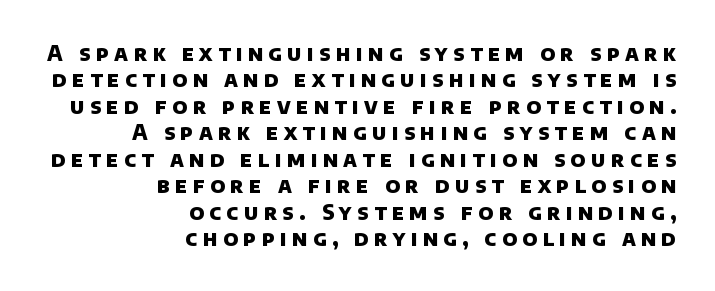
The image shows 21 px bold type; set right-aligned, normal line spacing (1.26x), unusually wide letter spacing (+0.26 em), not underlined.
